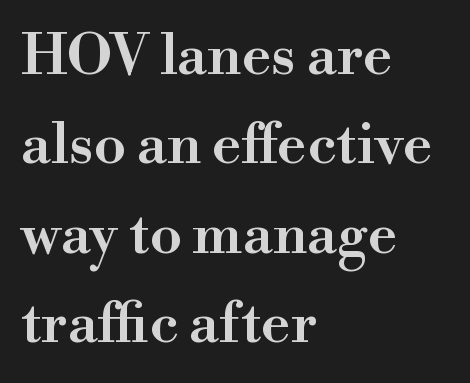
Q: Is the text bold? A: Semi-bold.
Q: Is the text italic (slanted)? A: No, it is upright.
Q: Is the typeface a serif or a sans-serif typeface? A: Serif.
Q: Is the text underlined? A: No.
Q: How is the paragraph aligned? A: Left-aligned.
Q: Is the spacing between letters normal or unusually wide? A: Normal.
Q: Is the spacing between lines tight, normal or loose? A: Normal.
Q: Width (condensed, normal, or wide)? A: Normal.
Q: Stroke contrast? A: High.
Q: x-height? A: Small.
Q: Monospaced? A: No.
